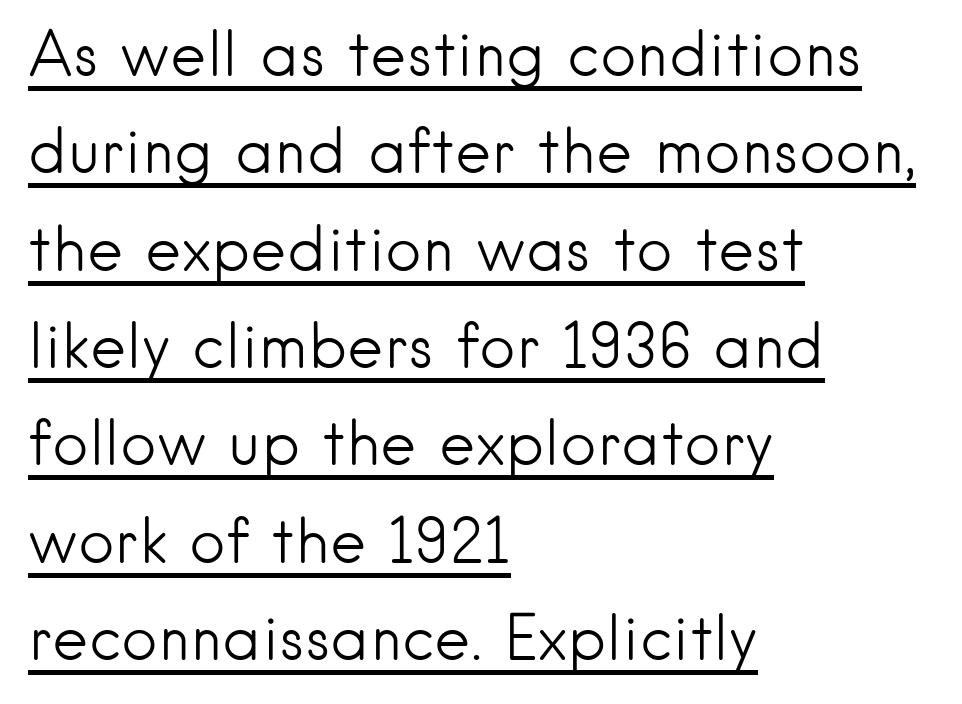
Q: Is the text bold? A: No.
Q: Is the text italic (slanted)? A: No, it is upright.
Q: Is the typeface a serif or a sans-serif typeface? A: Sans-serif.
Q: Is the text underlined? A: Yes.
Q: How is the paragraph aligned? A: Left-aligned.
Q: Is the spacing between letters normal or unusually wide? A: Normal.
Q: Is the spacing between lines tight, normal or loose? A: Normal.
Q: Width (condensed, normal, or wide)? A: Normal.
Q: Stroke contrast? A: Low.
Q: x-height? A: Small.
Q: Monospaced? A: No.
